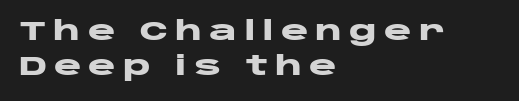
Q: Is the text bold? A: Yes.
Q: Is the text italic (slanted)? A: No, it is upright.
Q: Is the text underlined? A: No.
Q: How is the paragraph aligned? A: Left-aligned.
Q: Is the spacing between letters normal or unusually wide? A: Unusually wide.
Q: Is the spacing between lines tight, normal or loose? A: Normal.
